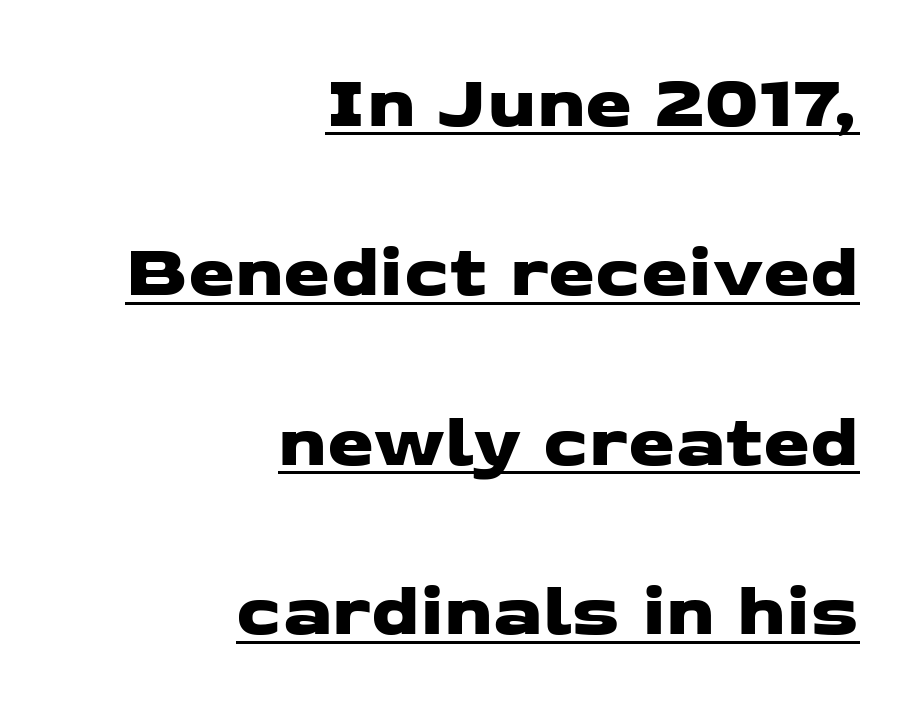
Q: Is the typeface a serif or a sans-serif typeface? A: Sans-serif.
Q: Is the text underlined? A: Yes.
Q: How is the paragraph aligned? A: Right-aligned.
Q: Is the spacing between letters normal or unusually wide? A: Normal.
Q: Is the spacing between lines tight, normal or loose? A: Loose.
Q: Width (condensed, normal, or wide)? A: Wide.
Q: Stroke contrast? A: Low.
Q: x-height? A: Medium.
Q: Monospaced? A: No.
